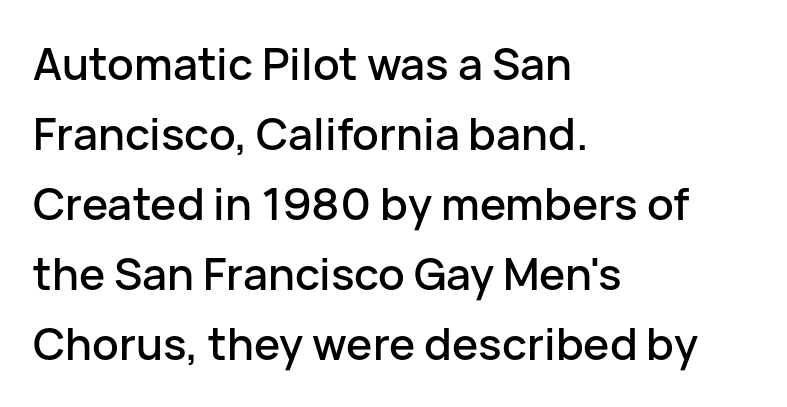
{"serif": "no", "italic": "no", "width": "normal", "stroke_contrast": "low", "x_height": "medium", "monospaced": "no", "underline": "no", "align": "left", "line_spacing": "normal", "line_spacing_ratio": 1.59, "letter_spacing": "normal", "letter_spacing_em": 0.0, "glyph_px": 44}
